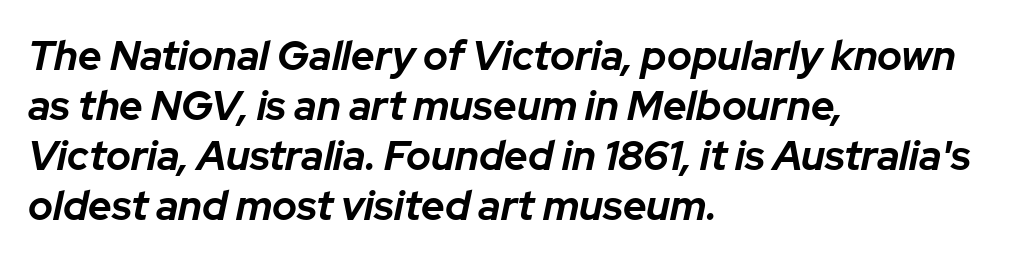
Q: Is the text bold? A: Yes.
Q: Is the text italic (slanted)? A: Yes, it leans right by about 12 degrees.
Q: Is the text underlined? A: No.
Q: How is the paragraph aligned? A: Left-aligned.
Q: Is the spacing between letters normal or unusually wide? A: Normal.
Q: Width (condensed, normal, or wide)? A: Normal.
Q: Stroke contrast? A: Low.
Q: x-height? A: Medium.
Q: Monospaced? A: No.
